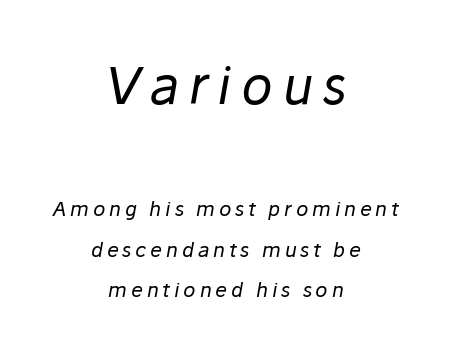
The gap between lines stays unmarked. Weight class: somewhere from thin through regular. Is the type slanted? Yes — the strokes lean at a clear angle. Think of a printed novel: that variable character pitch is what you see here.
